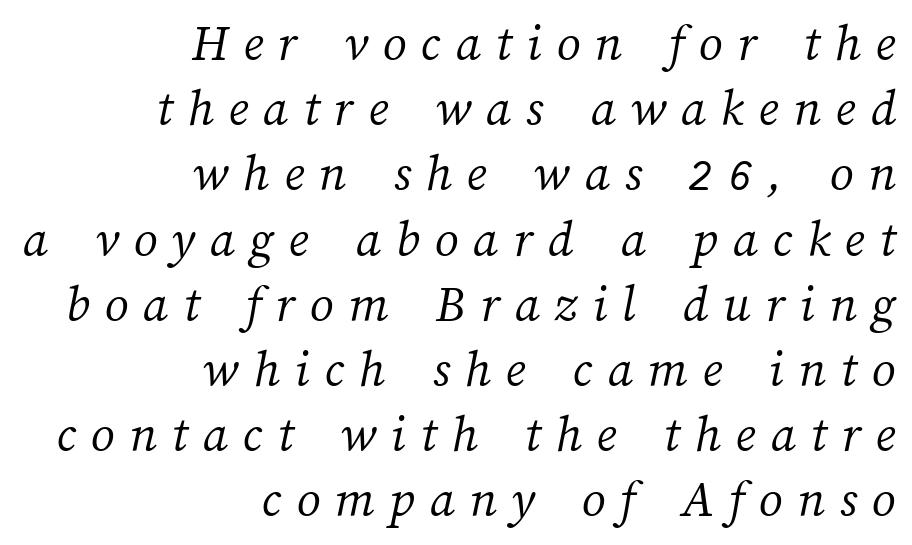
The image shows 53 px light type; set right-aligned, line spacing 1.23x, unusually wide letter spacing (+0.28 em), not underlined; medium stroke contrast and a medium x-height.
